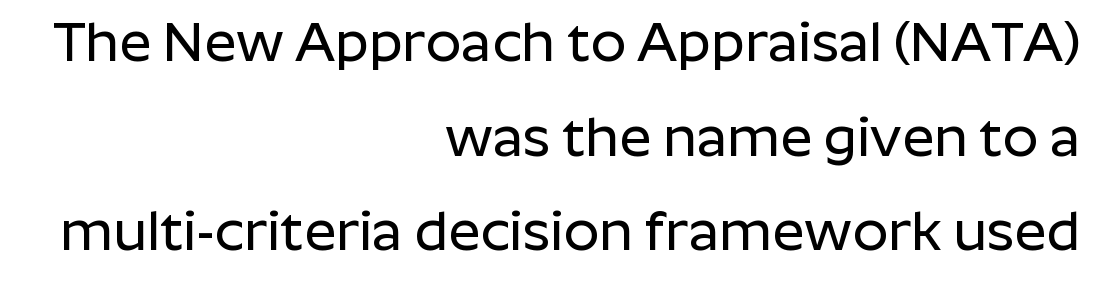
Here the glyphs are tracked normally, forming tight word shapes. Rendered with straight, roman letterforms. Horizontally, the lines are justified to the trailing edge only. Underline: absent. Looks like regular typesetting: each glyph gets only the width it needs. Font category for this specimen: sans-serif.
